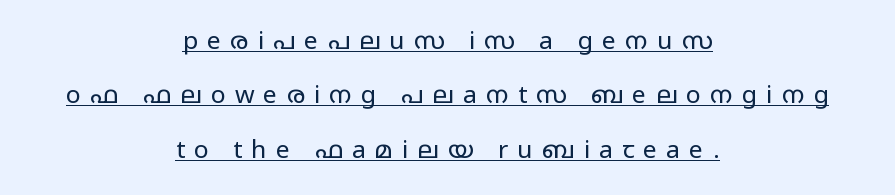
{"italic": "no", "bold": "no", "underline": "yes", "align": "center", "line_spacing": "loose", "line_spacing_ratio": 2.18, "letter_spacing": "wide", "letter_spacing_em": 0.36, "glyph_px": 25}
